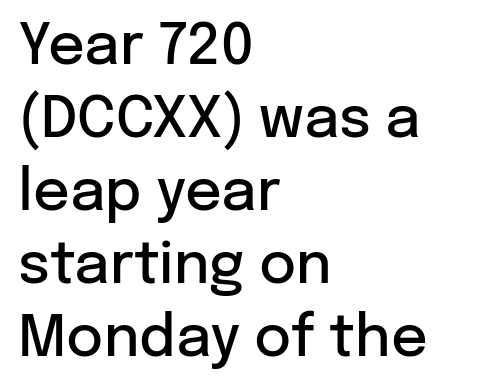
{"serif": "no", "italic": "no", "bold": "semi", "weight": "semibold", "width": "normal", "stroke_contrast": "low", "x_height": "medium", "monospaced": "no", "underline": "no", "align": "left", "line_spacing": "normal", "line_spacing_ratio": 1.28, "letter_spacing": "normal", "letter_spacing_em": 0.0, "glyph_px": 57}
